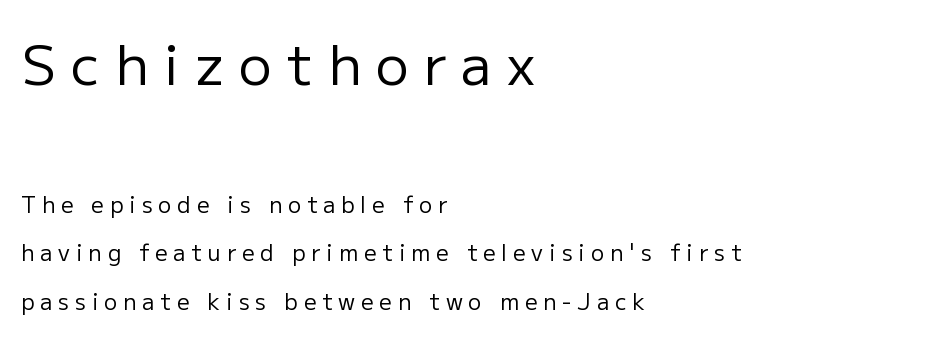
{"serif": "no", "italic": "no", "bold": "no", "weight": "regular", "width": "normal", "stroke_contrast": "low", "x_height": "medium", "monospaced": "no", "underline": "no", "align": "left", "line_spacing": "loose", "line_spacing_ratio": 2.21, "letter_spacing": "wide", "letter_spacing_em": 0.27, "larger_block": "first", "size_ratio": 2.5, "glyph_px": 55}
